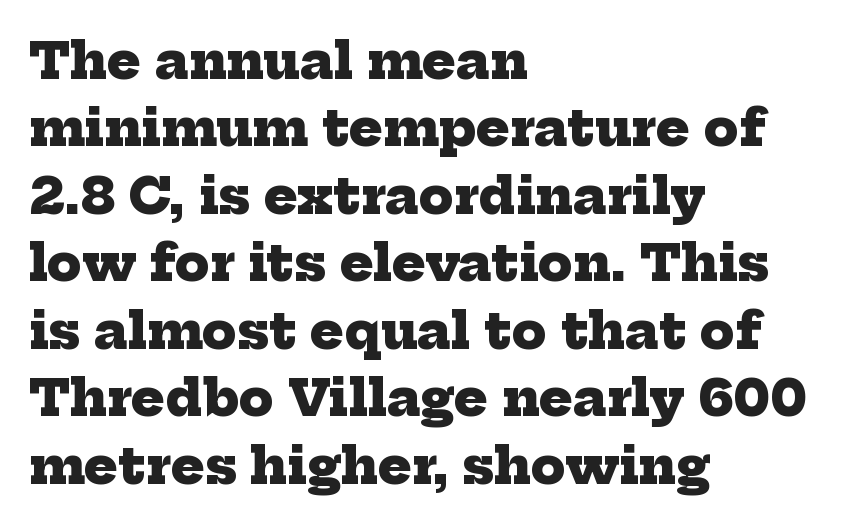
{"serif": "yes", "bold": "yes", "weight": "heavy", "width": "normal", "stroke_contrast": "low", "x_height": "medium", "monospaced": "no", "underline": "no", "align": "left", "line_spacing": "normal", "line_spacing_ratio": 1.35, "letter_spacing": "normal", "letter_spacing_em": 0.0, "glyph_px": 50}
